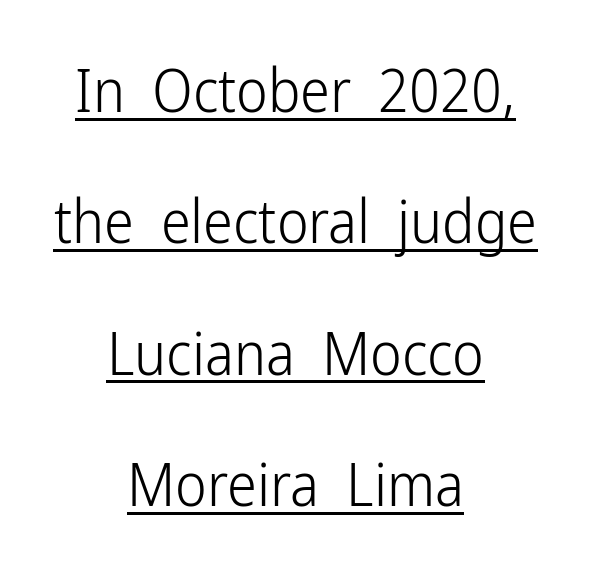
This sample has the flowing, uneven cadence of proportional lettering. Honestly, the letter spacing is just normal — you wouldn't notice it. When letters stand straight like this, we call the style roman or upright. Serif or sans? Sans — the stroke terminals are bare. The typesetting does not lean heavy: it is not bold.
